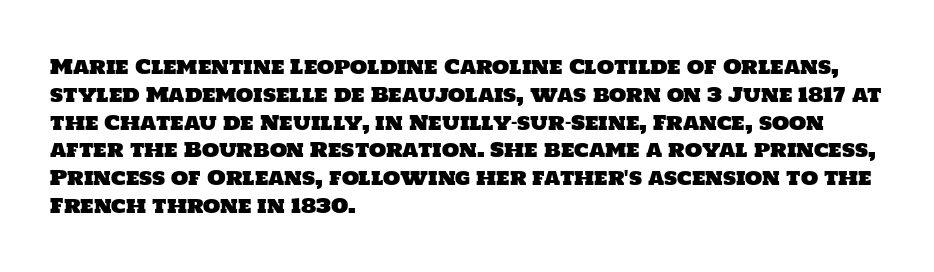
Q: Is the text underlined? A: No.
Q: How is the paragraph aligned? A: Left-aligned.
Q: Is the spacing between letters normal or unusually wide? A: Normal.
Q: Is the spacing between lines tight, normal or loose? A: Normal.
